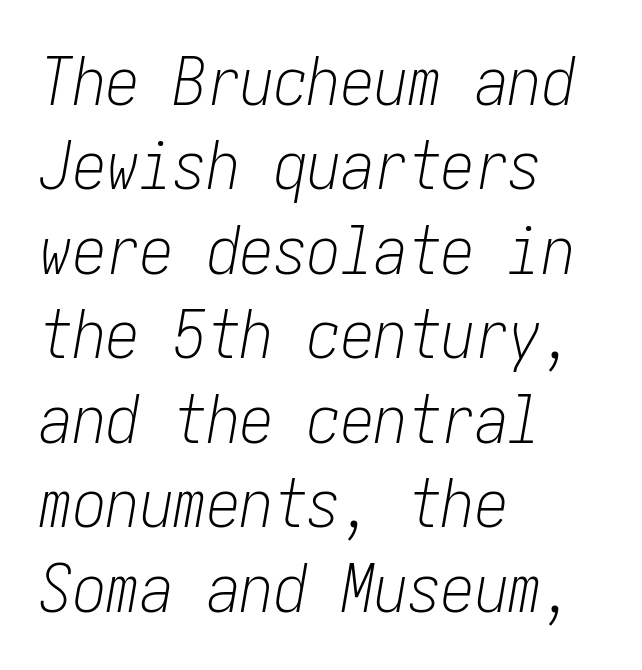
{"italic": "yes", "lean": "right", "slant_degrees": 10, "bold": "no", "weight": "light", "width": "condensed", "stroke_contrast": "low", "x_height": "medium", "underline": "no", "align": "left", "line_spacing": "normal", "line_spacing_ratio": 1.26, "letter_spacing": "normal", "letter_spacing_em": 0.0, "glyph_px": 67}
